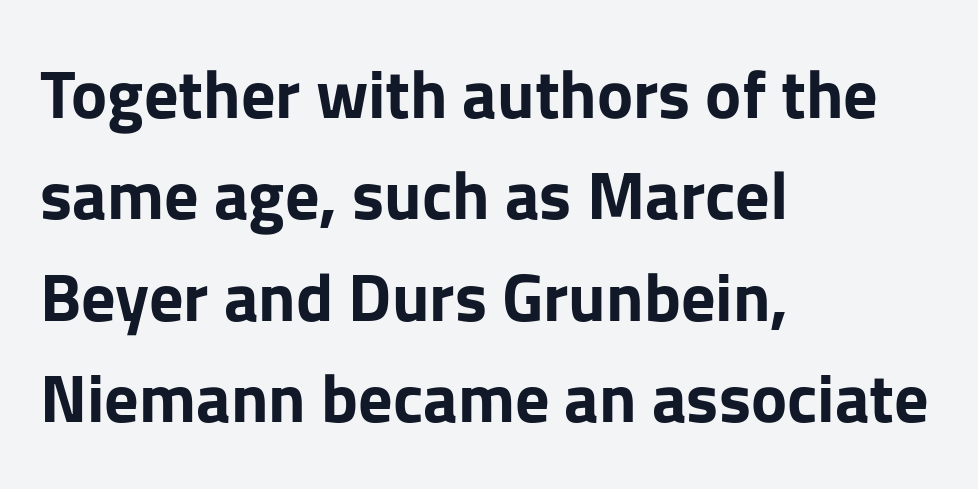
Q: Is the text bold? A: Yes.
Q: Is the text italic (slanted)? A: No, it is upright.
Q: Is the typeface a serif or a sans-serif typeface? A: Sans-serif.
Q: Is the text underlined? A: No.
Q: How is the paragraph aligned? A: Left-aligned.
Q: Is the spacing between letters normal or unusually wide? A: Normal.
Q: Is the spacing between lines tight, normal or loose? A: Normal.
Q: Width (condensed, normal, or wide)? A: Normal.
Q: Stroke contrast? A: Low.
Q: x-height? A: Medium.
Q: Monospaced? A: No.
